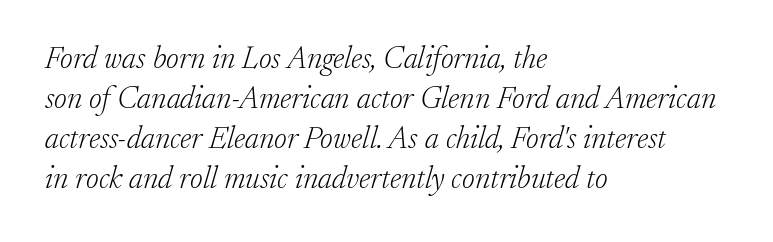
The image shows 31 px light serif type, italic (leaning right); set left-aligned, normal line spacing (1.29x), normal letter spacing, not underlined; low stroke contrast and a small x-height.
